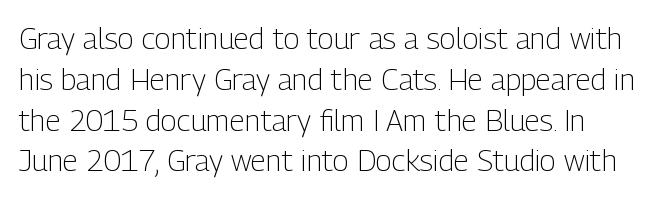
A typesetter would call this zero additional tracking. Note the varied advance widths — an 'i' is clearly narrower than an 'm'. Only glyphs here, with clear space below each row. Look at the bottom of the vertical strokes: they stop flat, with no serifs. The letters look calm and open, with moderate or lighter stems.
